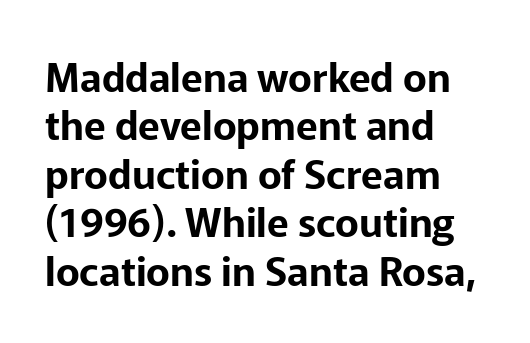
{"serif": "no", "italic": "no", "width": "normal", "stroke_contrast": "low", "x_height": "medium", "monospaced": "no", "underline": "no", "align": "left", "line_spacing_ratio": 1.21, "letter_spacing": "normal", "letter_spacing_em": 0.0, "glyph_px": 40}
